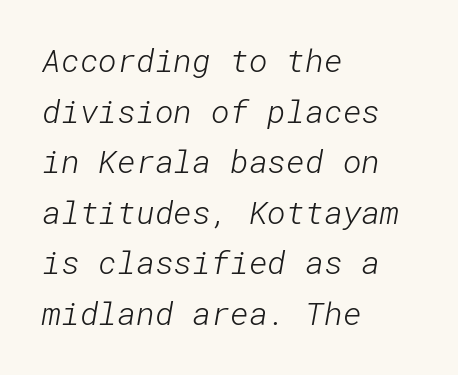
A quiet, ordinary-to-light weight characterises the typeface. The passage shown is typeset with a sans-serif family. Inter-character spacing is left at the font's built-in metrics. Plain, unruled lines of type.
